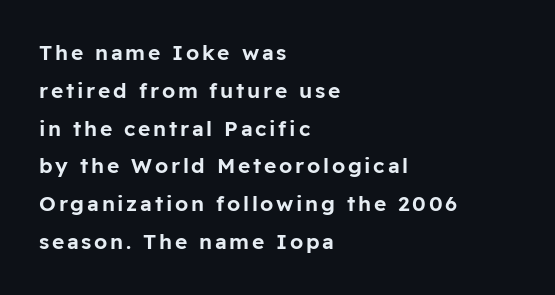
{"italic": "no", "underline": "no", "align": "left", "line_spacing_ratio": 1.8, "glyph_px": 21}
